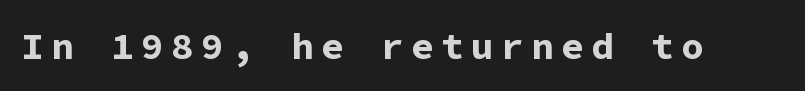
The image shows 38 px bold sans-serif type, upright, monospaced; set not underlined; low stroke contrast and a medium x-height.
